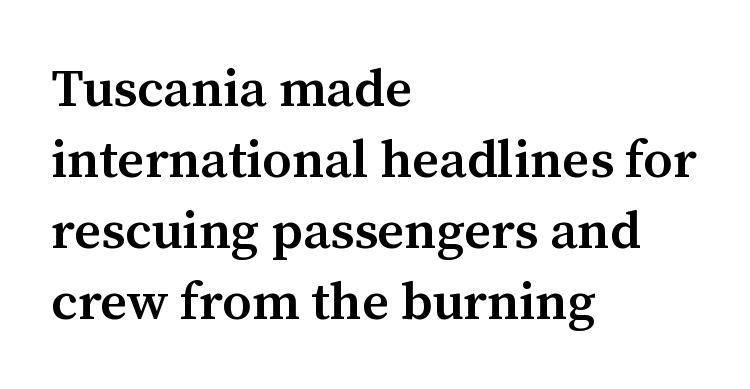
Q: Is the text bold? A: Semi-bold.
Q: Is the text italic (slanted)? A: No, it is upright.
Q: Is the typeface a serif or a sans-serif typeface? A: Serif.
Q: Is the text underlined? A: No.
Q: How is the paragraph aligned? A: Left-aligned.
Q: Is the spacing between letters normal or unusually wide? A: Normal.
Q: Is the spacing between lines tight, normal or loose? A: Normal.
Q: Width (condensed, normal, or wide)? A: Normal.
Q: Stroke contrast? A: Medium.
Q: x-height? A: Medium.
Q: Monospaced? A: No.
